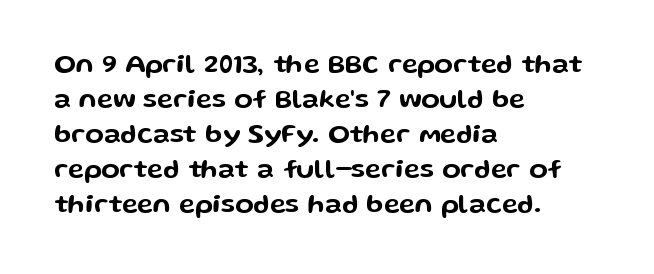
In CSS terms this would be text-align: left. Does the lettering tilt? It doesn't — this is upright. The strip under each line holds only bare page. Each word holds together tightly as a unit, with standard inter-letter gaps. These lines sit exactly where default settings would place them.
